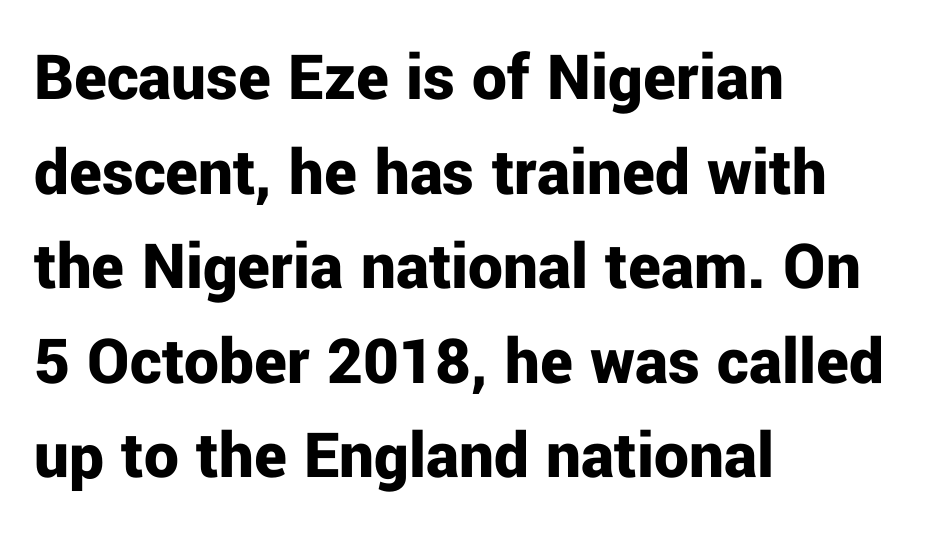
Q: Is the text bold? A: Yes.
Q: Is the text italic (slanted)? A: No, it is upright.
Q: Is the typeface a serif or a sans-serif typeface? A: Sans-serif.
Q: Is the text underlined? A: No.
Q: How is the paragraph aligned? A: Left-aligned.
Q: Is the spacing between letters normal or unusually wide? A: Normal.
Q: Is the spacing between lines tight, normal or loose? A: Normal.
Q: Width (condensed, normal, or wide)? A: Normal.
Q: Stroke contrast? A: Low.
Q: x-height? A: Medium.
Q: Monospaced? A: No.
